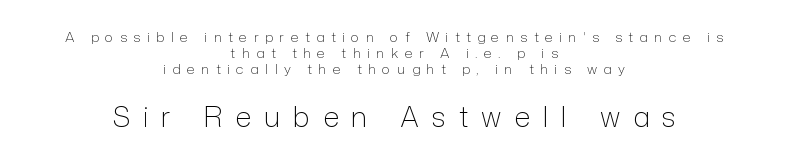
The image shows 28 px light sans-serif type, upright; set centered, tight line spacing (1.13x), unusually wide letter spacing (+0.46 em), not underlined; the second (bottom) block is 2.0x larger; low stroke contrast and a medium x-height.
